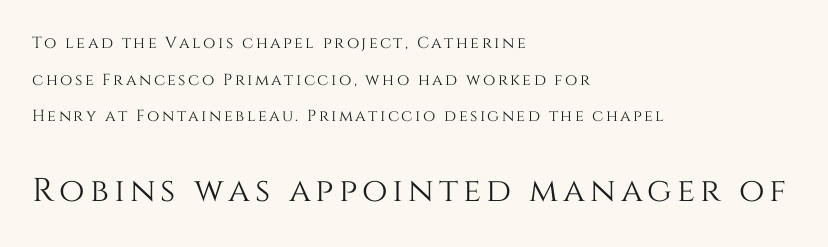
{"italic": "no", "width": "normal", "stroke_contrast": "medium", "x_height": "large", "monospaced": "no", "underline": "no", "align": "left", "line_spacing": "loose", "line_spacing_ratio": 2.29, "larger_block": "second", "size_ratio": 2.06, "glyph_px": 33}
